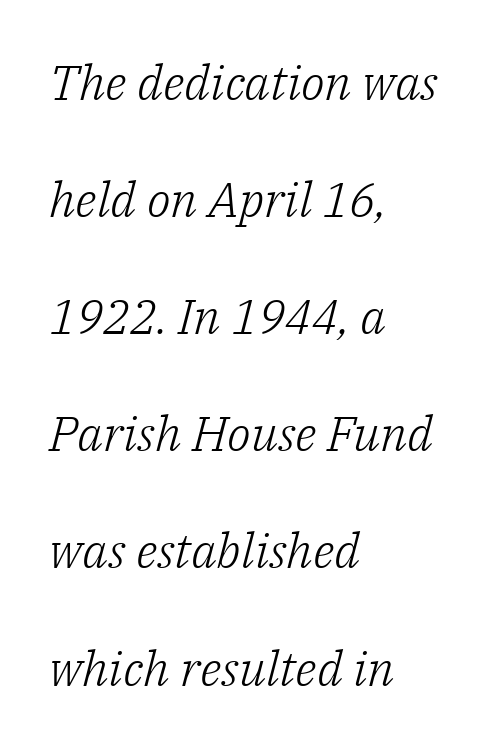
The image shows 49 px light serif type, italic (leaning right); set left-aligned, loose line spacing (2.39x), normal letter spacing, not underlined; low stroke contrast and a medium x-height.
